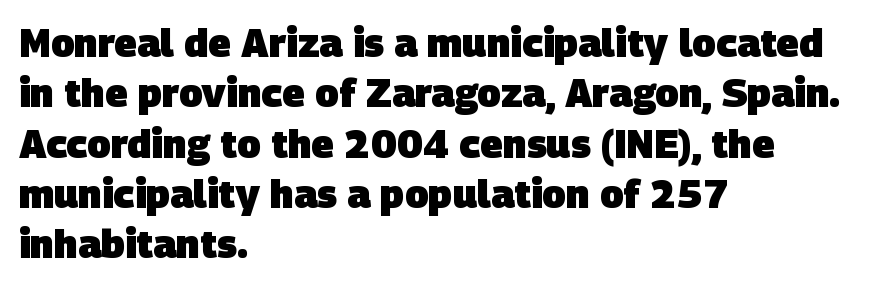
Q: Is the text bold? A: Yes.
Q: Is the typeface a serif or a sans-serif typeface? A: Sans-serif.
Q: Is the text underlined? A: No.
Q: How is the paragraph aligned? A: Left-aligned.
Q: Is the spacing between letters normal or unusually wide? A: Normal.
Q: Is the spacing between lines tight, normal or loose? A: Normal.
Q: Width (condensed, normal, or wide)? A: Normal.
Q: Stroke contrast? A: Low.
Q: x-height? A: Large.
Q: Monospaced? A: No.
